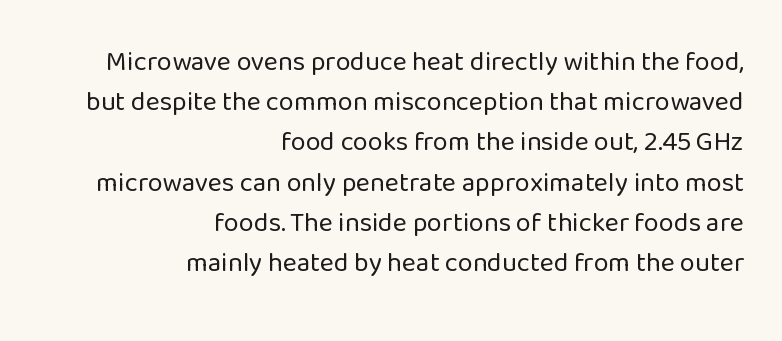
The image shows 27 px text type, upright; set right-aligned, normal line spacing (1.49x), normal letter spacing, not underlined.
